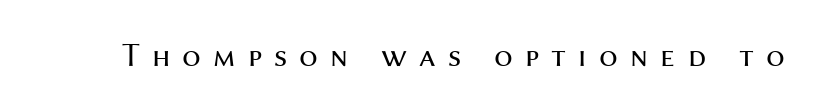
{"serif": "no", "italic": "no", "bold": "no", "weight": "regular", "width": "normal", "stroke_contrast": "medium", "x_height": "medium", "monospaced": "no", "underline": "no", "letter_spacing": "wide", "letter_spacing_em": 0.37, "glyph_px": 33}
